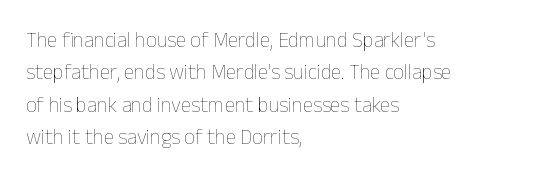
{"italic": "no", "bold": "no", "underline": "no", "align": "left", "line_spacing": "normal", "line_spacing_ratio": 1.54, "letter_spacing": "normal", "letter_spacing_em": 0.0, "glyph_px": 21}
